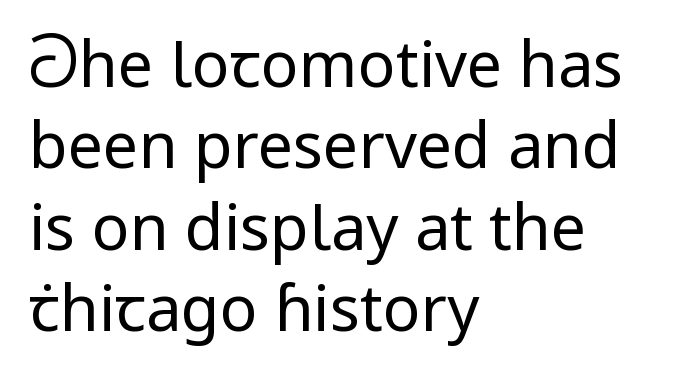
Q: Is the text bold? A: No.
Q: Is the text italic (slanted)? A: No, it is upright.
Q: Is the typeface a serif or a sans-serif typeface? A: Sans-serif.
Q: Is the text underlined? A: No.
Q: How is the paragraph aligned? A: Left-aligned.
Q: Is the spacing between letters normal or unusually wide? A: Normal.
Q: Is the spacing between lines tight, normal or loose? A: Normal.
Q: Width (condensed, normal, or wide)? A: Normal.
Q: Stroke contrast? A: Low.
Q: x-height? A: Medium.
Q: Monospaced? A: No.
